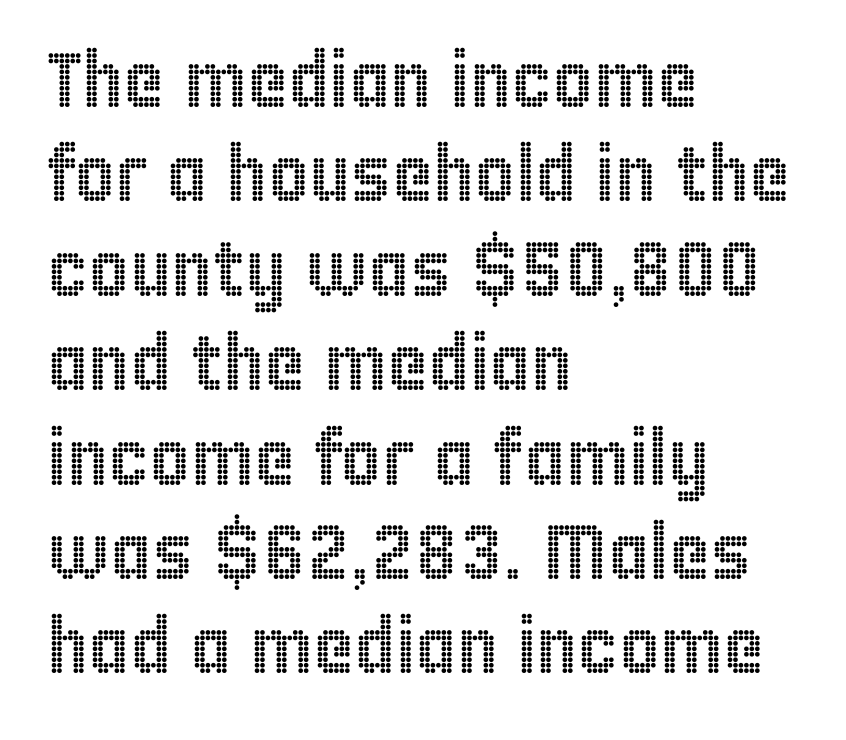
{"italic": "no", "width": "condensed", "x_height": "large", "monospaced": "no", "underline": "no", "align": "left", "line_spacing_ratio": 1.21, "letter_spacing": "normal", "letter_spacing_em": 0.0, "glyph_px": 78}
